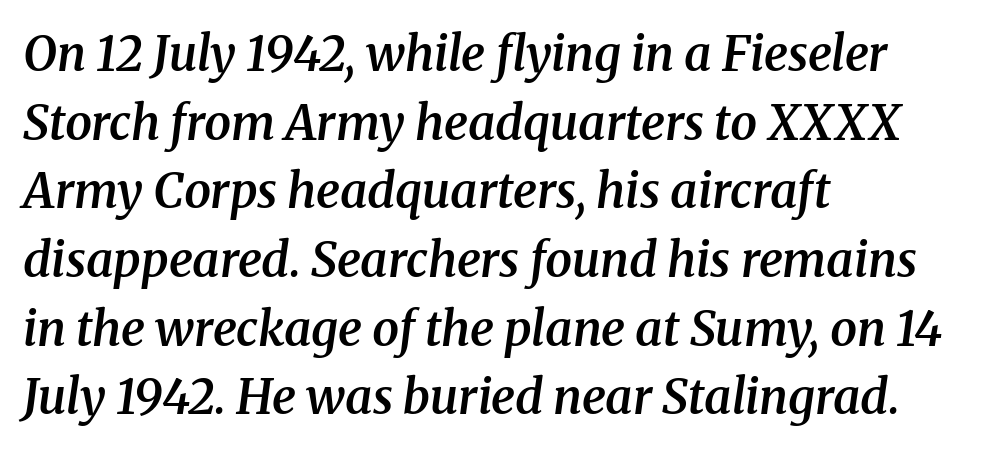
{"serif": "yes", "italic": "yes", "lean": "right", "slant_degrees": 8, "bold": "semi", "weight": "semibold", "width": "normal", "stroke_contrast": "medium", "x_height": "medium", "monospaced": "no", "underline": "no", "align": "left", "line_spacing": "normal", "line_spacing_ratio": 1.43, "letter_spacing": "normal", "letter_spacing_em": 0.0, "glyph_px": 48}
